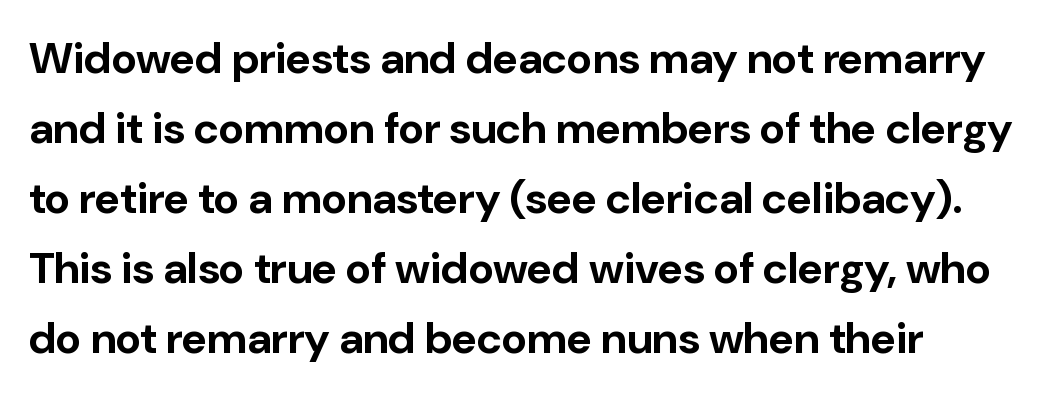
Compared with typical body copy, the letter spacing here is the same. Its strokes are broad and dark, the hallmark of bold type. This rendering employs a face without finishing strokes, i.e., a sans-serif. Think of a printed novel: that variable character pitch is what you see here. The specimen omits any rule beneath the text block's lines.
